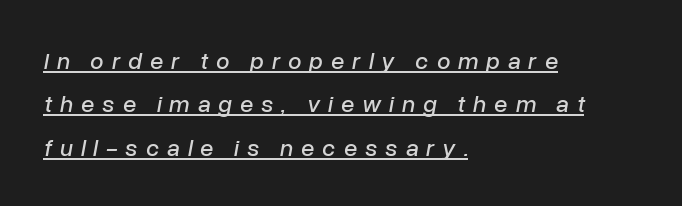
The glyphs are accompanied by a horizontal stroke just below them. Notice how the stems are inclined rather than vertical — that's the hallmark of italics. Alignment: flush left. A typesetter would call this heavily tracked-out type.
